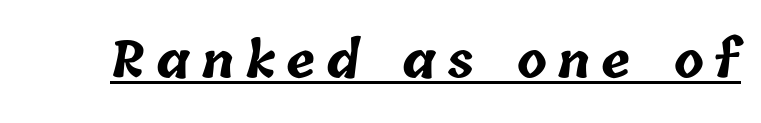
A full-strength bold gives these letters their thick strokes. Each line of the rendering has a horizontal stroke beneath the glyphs. The rendering uses natural spacing where letterforms have individual widths. The passage shown has open, widely tracked lettering throughout.
